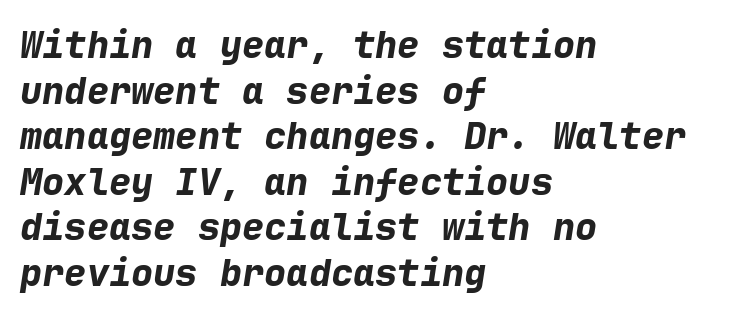
{"italic": "yes", "lean": "right", "slant_degrees": 9, "bold": "yes", "weight": "bold", "width": "normal", "stroke_contrast": "low", "x_height": "medium", "monospaced": "yes", "underline": "no", "align": "left", "line_spacing_ratio": 1.23, "letter_spacing": "normal", "letter_spacing_em": 0.0, "glyph_px": 37}
